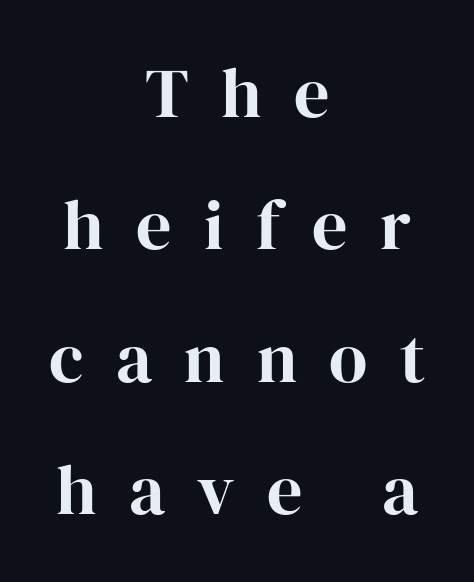
These words are printed bold, with thick strokes throughout. Yep, those are serifs on the letters. The specimen reads as upright at a glance. This sample has the flowing, uneven cadence of proportional lettering. What stands out about the letter spacing? Its width — letters are far apart. In CSS terms this would be text-align: center.
